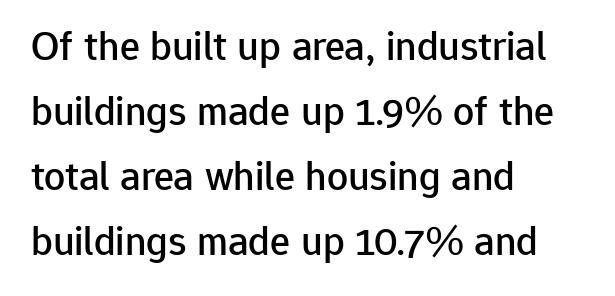
{"serif": "no", "italic": "no", "width": "normal", "stroke_contrast": "low", "x_height": "medium", "monospaced": "no", "underline": "no", "align": "left", "line_spacing": "normal", "line_spacing_ratio": 1.55, "letter_spacing": "normal", "letter_spacing_em": 0.0, "glyph_px": 42}
